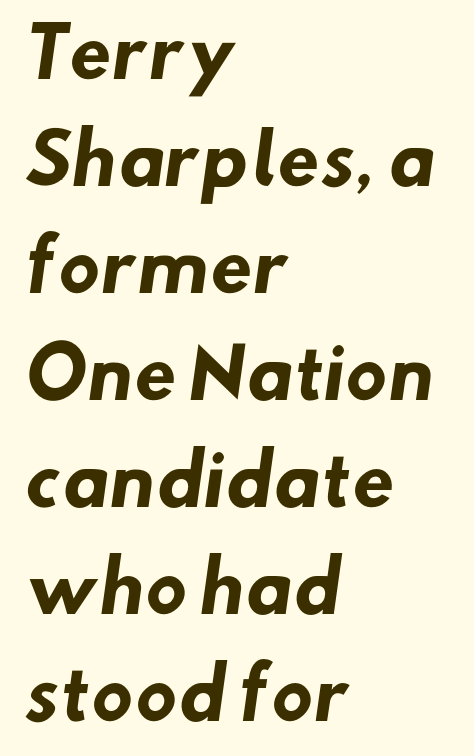
{"serif": "no", "bold": "yes", "weight": "heavy", "width": "normal", "stroke_contrast": "low", "x_height": "small", "monospaced": "no", "underline": "no", "align": "left", "line_spacing": "normal", "line_spacing_ratio": 1.55, "letter_spacing": "normal", "letter_spacing_em": 0.0, "glyph_px": 69}
